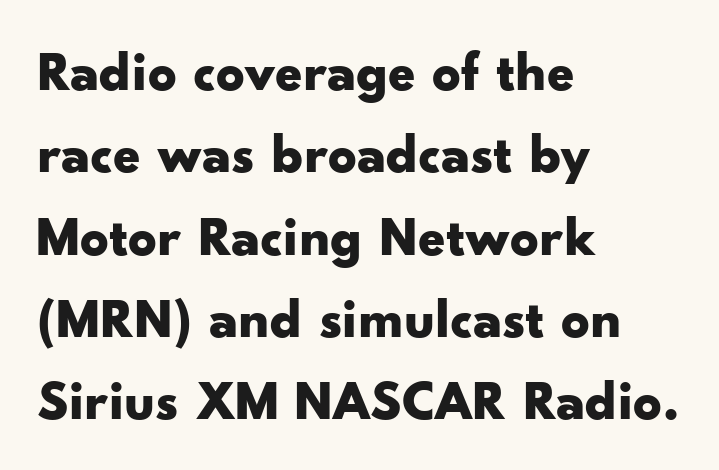
These lines are composed in type without serifs. The letters advance in unequal steps, a hallmark of proportional type. The setting favours the left margin, as ordinary paragraphs usually do. Weight check: bold — yes, fully. The baseline area is clear. Vertical strokes here are truly vertical.
